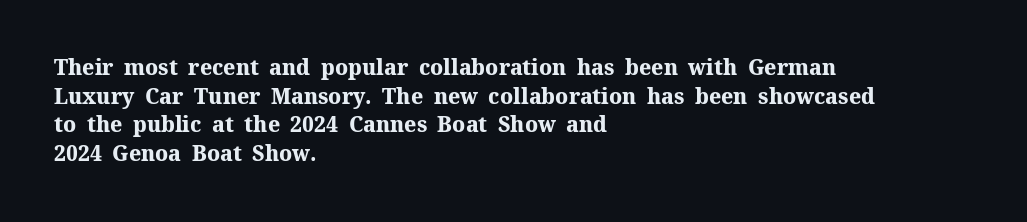
{"italic": "no", "bold": "yes", "underline": "no", "align": "left", "line_spacing": "normal", "line_spacing_ratio": 1.36, "letter_spacing": "normal", "letter_spacing_em": 0.0, "glyph_px": 21}
